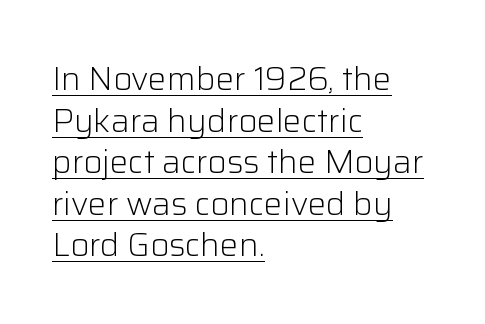
The image shows 33 px light sans-serif type, upright; set left-aligned, normal line spacing (1.26x), normal letter spacing, underlined; low stroke contrast and a medium x-height.
